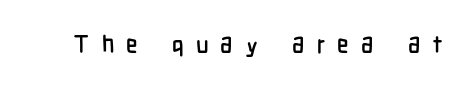
Letter spacing: wide. Nobody drew a line under any word here. This is the regular roman posture of the typeface.
